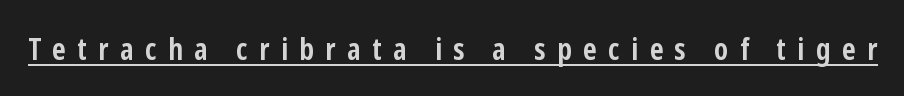
Q: Is the text bold? A: Yes.
Q: Is the text italic (slanted)? A: No, it is upright.
Q: Is the typeface a serif or a sans-serif typeface? A: Sans-serif.
Q: Is the text underlined? A: Yes.
Q: Is the spacing between letters normal or unusually wide? A: Unusually wide.
Q: Width (condensed, normal, or wide)? A: Condensed.
Q: Stroke contrast? A: Low.
Q: x-height? A: Medium.
Q: Monospaced? A: No.
